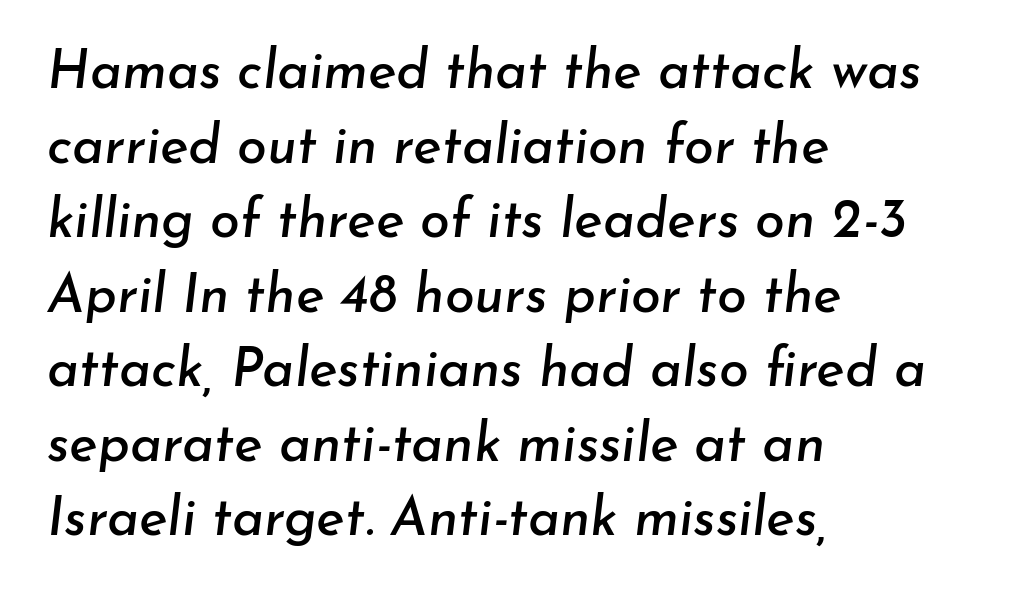
{"italic": "yes", "lean": "right", "slant_degrees": 7, "width": "normal", "stroke_contrast": "low", "x_height": "small", "monospaced": "no", "underline": "no", "align": "left", "line_spacing": "normal", "line_spacing_ratio": 1.38, "letter_spacing": "normal", "letter_spacing_em": 0.0, "glyph_px": 54}
